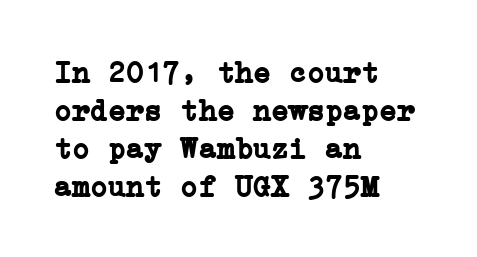
{"serif": "yes", "italic": "no", "bold": "yes", "weight": "semibold", "width": "normal", "stroke_contrast": "low", "x_height": "medium", "underline": "no", "align": "left", "line_spacing": "normal", "line_spacing_ratio": 1.27, "letter_spacing": "normal", "letter_spacing_em": 0.0, "glyph_px": 30}
